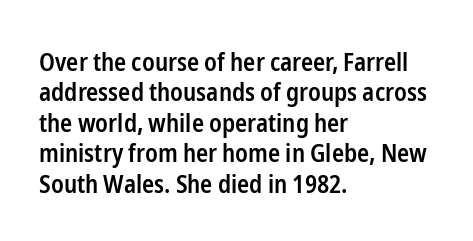
{"italic": "no", "bold": "semi", "underline": "no", "align": "left", "line_spacing_ratio": 1.22, "letter_spacing": "normal", "letter_spacing_em": 0.0, "glyph_px": 25}
